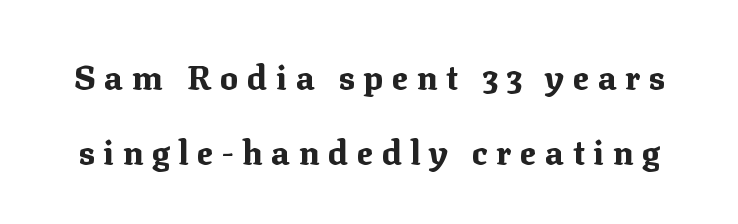
{"serif": "yes", "italic": "no", "bold": "yes", "weight": "bold", "width": "normal", "stroke_contrast": "medium", "x_height": "medium", "monospaced": "no", "underline": "no", "line_spacing": "loose", "line_spacing_ratio": 2.21, "letter_spacing": "wide", "letter_spacing_em": 0.25, "glyph_px": 34}
